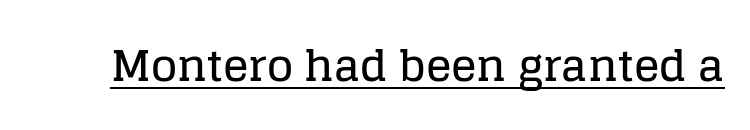
Q: Is the text italic (slanted)? A: No, it is upright.
Q: Is the typeface a serif or a sans-serif typeface? A: Serif.
Q: Is the text underlined? A: Yes.
Q: Is the spacing between letters normal or unusually wide? A: Normal.
Q: Width (condensed, normal, or wide)? A: Normal.
Q: Stroke contrast? A: Low.
Q: x-height? A: Large.
Q: Monospaced? A: No.
